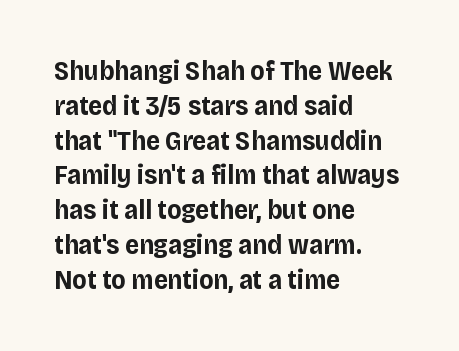
The words here are not underlined. Style check: upright. Typesetter's note: full bold, strokes at maximum text heaviness. Left-aligned paragraph, ragged on the right. One glance says typical: line gaps are just what's usual. Look at the tracking — it's just the regular setting, nothing added.
